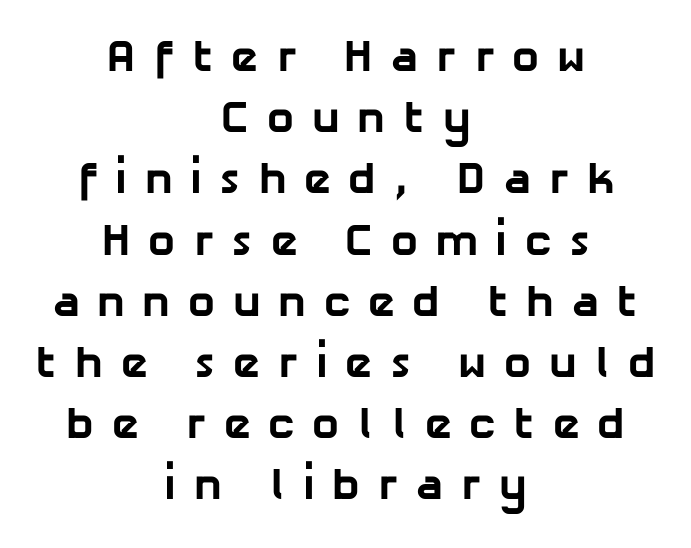
Q: Is the text bold? A: Yes.
Q: Is the typeface a serif or a sans-serif typeface? A: Sans-serif.
Q: Is the text underlined? A: No.
Q: How is the paragraph aligned? A: Centered.
Q: Is the spacing between letters normal or unusually wide? A: Unusually wide.
Q: Is the spacing between lines tight, normal or loose? A: Normal.
Q: Width (condensed, normal, or wide)? A: Normal.
Q: Stroke contrast? A: Low.
Q: x-height? A: Medium.
Q: Monospaced? A: No.
